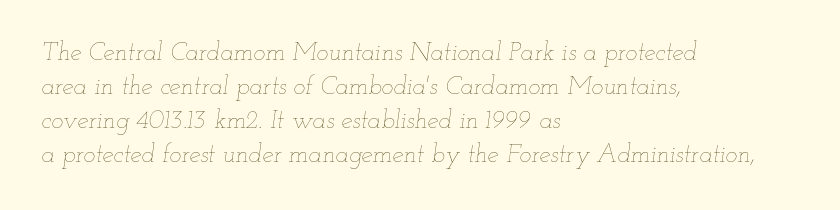
The image shows 25 px text type, italic (leaning right); set left-aligned, normal line spacing (1.36x), normal letter spacing, not underlined.
